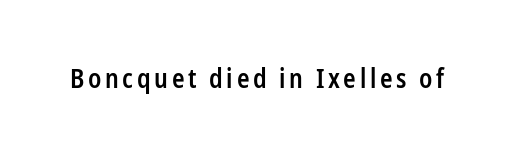
{"italic": "no", "bold": "semi", "underline": "no", "glyph_px": 26}
